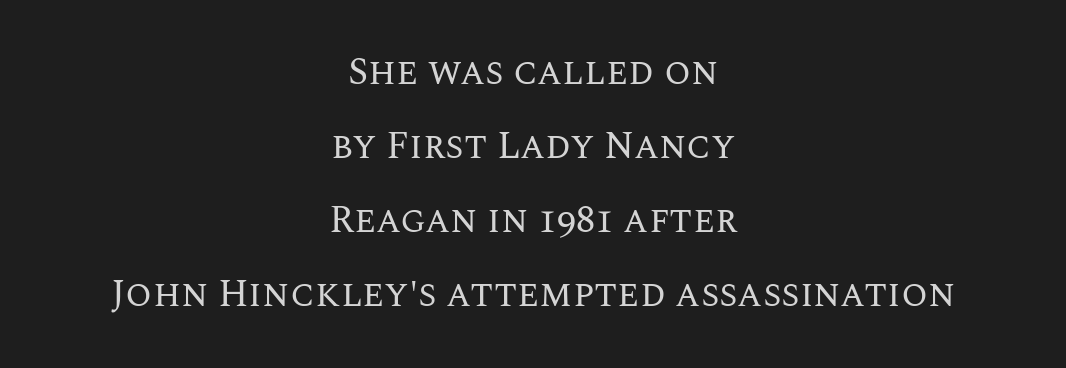
Q: Is the text bold? A: No.
Q: Is the text italic (slanted)? A: No, it is upright.
Q: Is the text underlined? A: No.
Q: How is the paragraph aligned? A: Centered.
Q: Is the spacing between letters normal or unusually wide? A: Normal.
Q: Is the spacing between lines tight, normal or loose? A: Loose.
Q: Width (condensed, normal, or wide)? A: Normal.
Q: Stroke contrast? A: Medium.
Q: x-height? A: Large.
Q: Monospaced? A: No.
